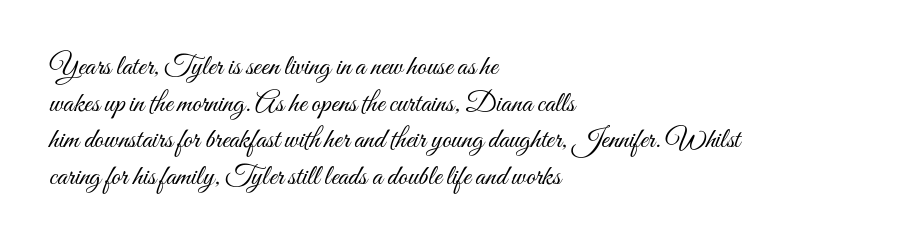
The image shows 29 px light, condensed type; set left-aligned, normal line spacing (1.26x), normal letter spacing, not underlined; medium stroke contrast and a small x-height.
